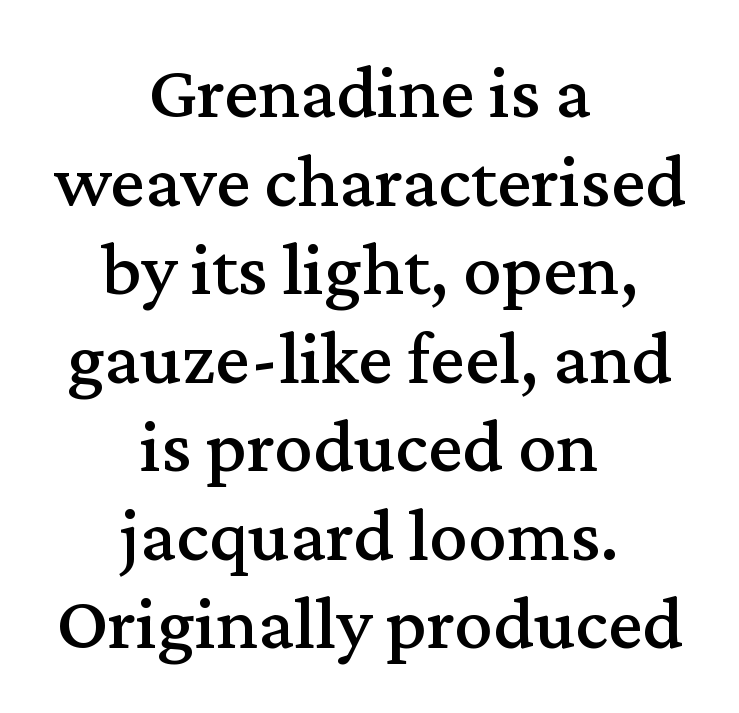
The image shows 77 px serif type, upright; set centered, tight line spacing (1.15x), normal letter spacing, not underlined; medium stroke contrast and a medium x-height.
